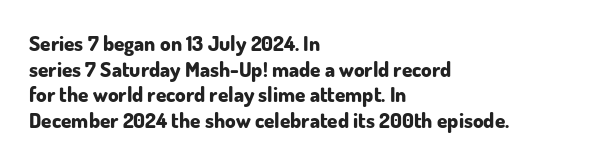
Q: Is the text bold? A: Yes.
Q: Is the text italic (slanted)? A: No, it is upright.
Q: Is the text underlined? A: No.
Q: How is the paragraph aligned? A: Left-aligned.
Q: Is the spacing between letters normal or unusually wide? A: Normal.
